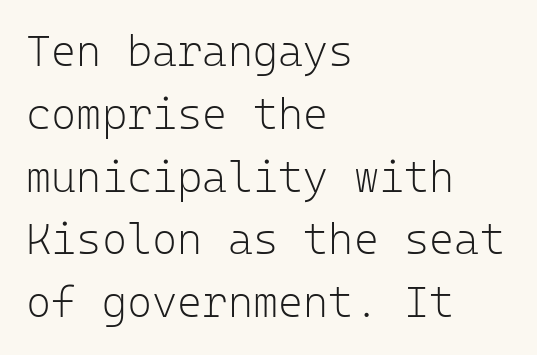
{"serif": "no", "italic": "no", "bold": "no", "weight": "light", "width": "normal", "stroke_contrast": "low", "x_height": "medium", "monospaced": "yes", "underline": "no", "align": "left", "line_spacing": "normal", "line_spacing_ratio": 1.46, "letter_spacing": "normal", "letter_spacing_em": 0.0, "glyph_px": 43}
